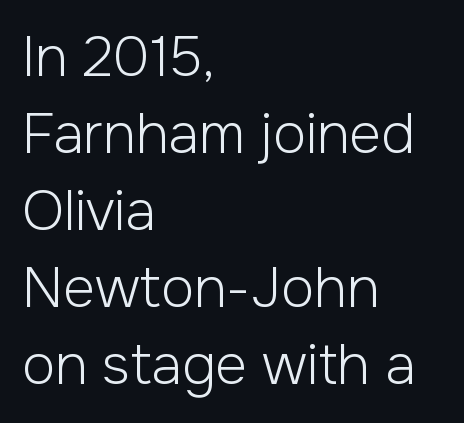
These glyphs show unthickened strokes, regular width or finer. Nothing sits at the stroke ends, so this counts as sans-serif. Honestly, the row spacing looks completely unremarkable. The type sits square on the baseline with zero lean.
